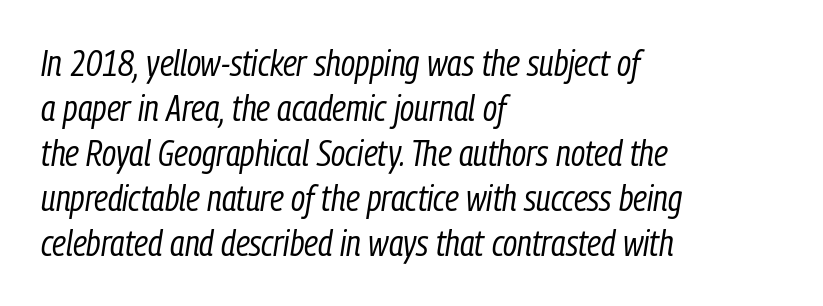
{"italic": "yes", "lean": "right", "slant_degrees": 9, "bold": "no", "weight": "regular", "width": "condensed", "stroke_contrast": "low", "x_height": "medium", "monospaced": "no", "underline": "no", "align": "left", "line_spacing": "normal", "line_spacing_ratio": 1.25, "letter_spacing": "normal", "letter_spacing_em": 0.0, "glyph_px": 36}
